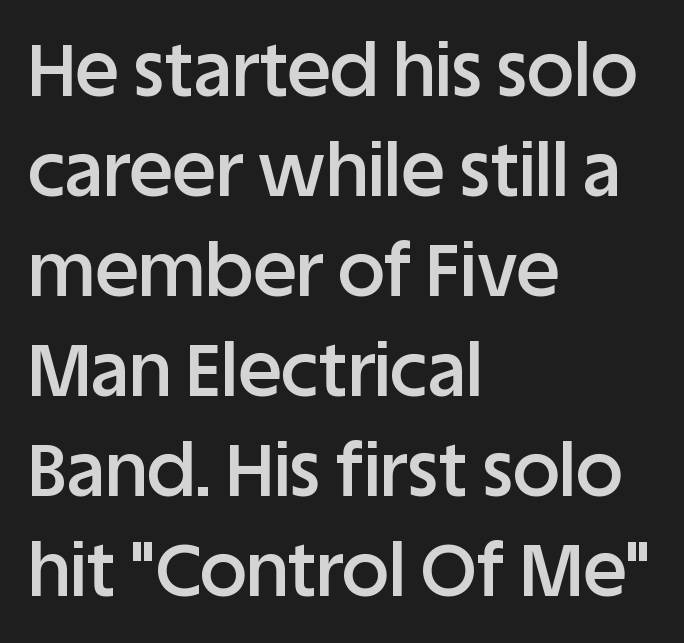
The image shows 73 px semibold sans-serif type, upright; set left-aligned, normal line spacing (1.37x), normal letter spacing, not underlined; low stroke contrast and a large x-height.
